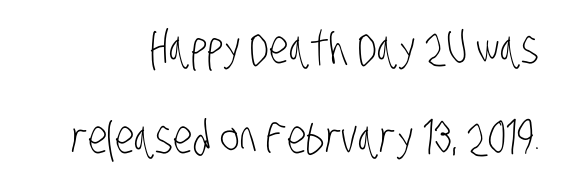
{"serif": "no", "bold": "no", "weight": "light", "width": "condensed", "stroke_contrast": "low", "x_height": "large", "monospaced": "no", "underline": "no", "line_spacing": "loose", "line_spacing_ratio": 1.96, "letter_spacing": "normal", "letter_spacing_em": 0.0, "glyph_px": 46}
